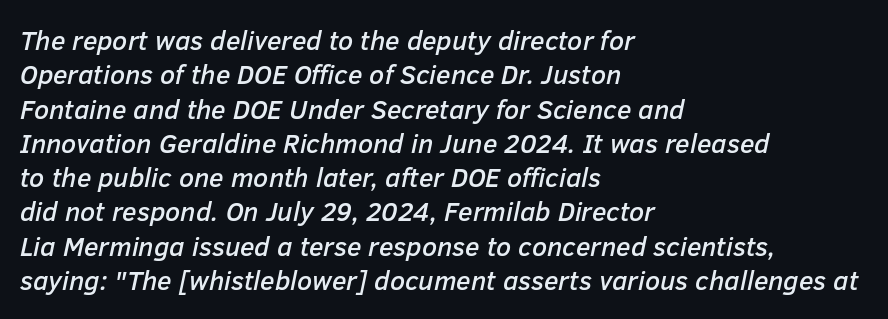
Q: Is the text italic (slanted)? A: Yes, it leans right by about 12 degrees.
Q: Is the text underlined? A: No.
Q: How is the paragraph aligned? A: Left-aligned.
Q: Is the spacing between letters normal or unusually wide? A: Normal.
Q: Is the spacing between lines tight, normal or loose? A: Normal.
